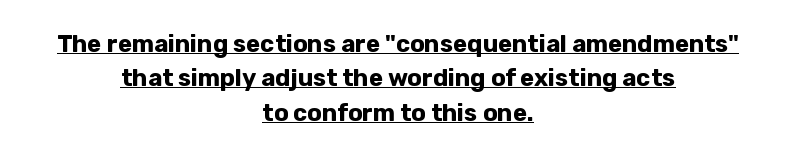
{"italic": "no", "bold": "yes", "underline": "yes", "align": "center", "line_spacing": "normal", "line_spacing_ratio": 1.43, "letter_spacing": "normal", "letter_spacing_em": 0.0, "glyph_px": 24}
